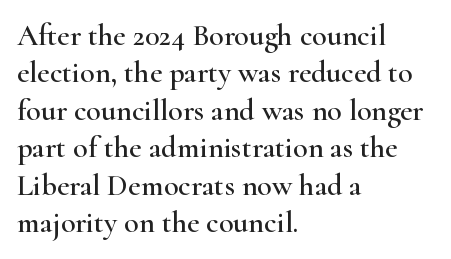
Q: Is the text italic (slanted)? A: No, it is upright.
Q: Is the typeface a serif or a sans-serif typeface? A: Serif.
Q: Is the text underlined? A: No.
Q: How is the paragraph aligned? A: Left-aligned.
Q: Is the spacing between letters normal or unusually wide? A: Normal.
Q: Is the spacing between lines tight, normal or loose? A: Normal.
Q: Width (condensed, normal, or wide)? A: Wide.
Q: Stroke contrast? A: High.
Q: x-height? A: Small.
Q: Monospaced? A: No.
